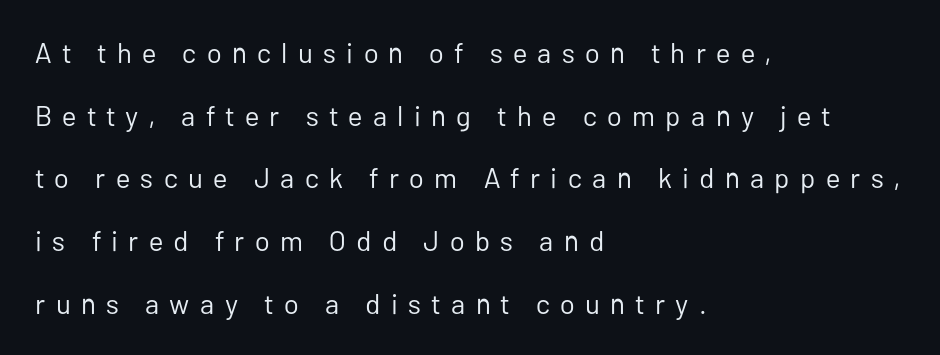
{"serif": "no", "italic": "no", "bold": "no", "weight": "regular", "width": "normal", "stroke_contrast": "low", "x_height": "medium", "monospaced": "no", "underline": "no", "align": "left", "line_spacing": "loose", "line_spacing_ratio": 2.24, "letter_spacing": "wide", "letter_spacing_em": 0.37, "glyph_px": 28}
